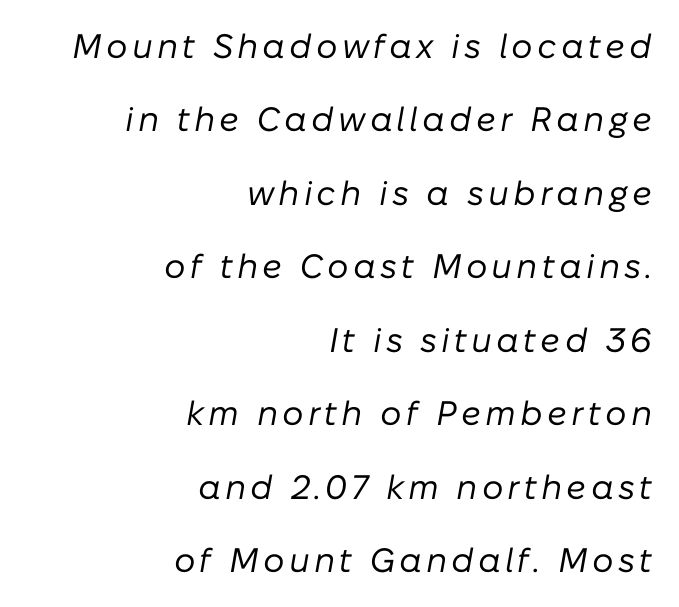
A flush-right, rag-left setting is used for this passage. The passage shown stacks its lines with a broad gap. The rendering uses natural spacing where letterforms have individual widths. Quick note: italic. Only glyphs here, with clear space below each row.
